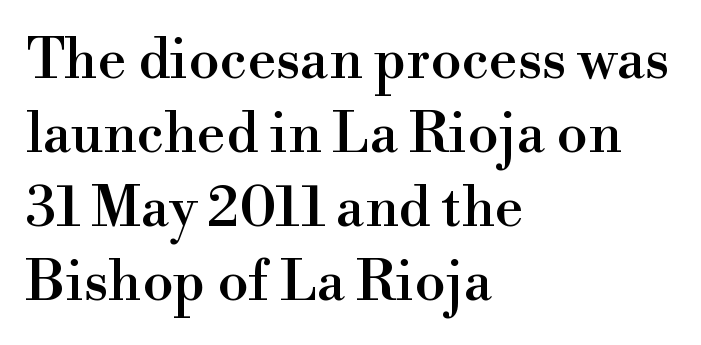
Notice how descenders clear the ascenders below comfortably — that's standard leading. This rendering leaves character spacing at its baseline value. Alignment: flush left. Ordinary non-slanted type is in use. Font category for this specimen: serif.
